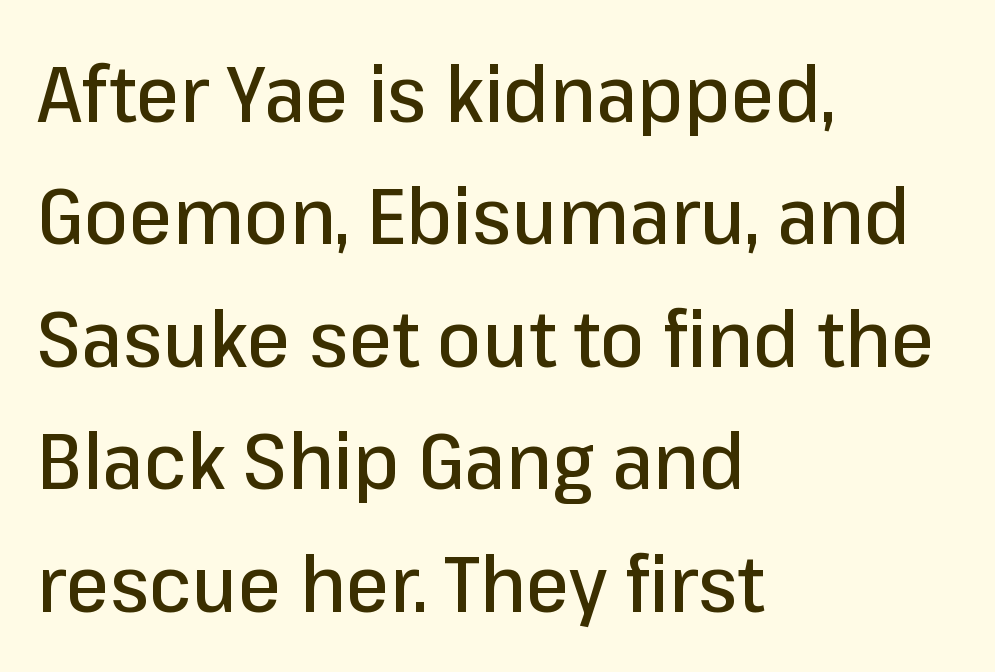
Tracking value appears to be zero — textbook default spacing. This sample has the flowing, uneven cadence of proportional lettering. Underlining? Definitely not there. The lettering stays uniformly vertical, giving the passage a roman look. Look at the bottom of the vertical strokes: they stop flat, with no serifs. The block of text has a typical density, with ordinary space between rows.
